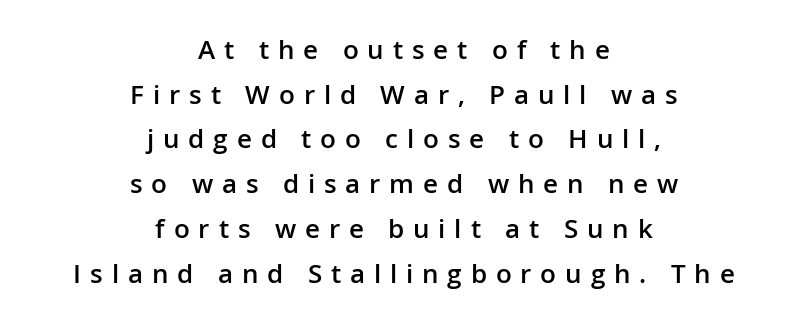
Q: Is the text bold? A: Semi-bold.
Q: Is the text italic (slanted)? A: No, it is upright.
Q: Is the text underlined? A: No.
Q: How is the paragraph aligned? A: Centered.
Q: Is the spacing between letters normal or unusually wide? A: Unusually wide.
